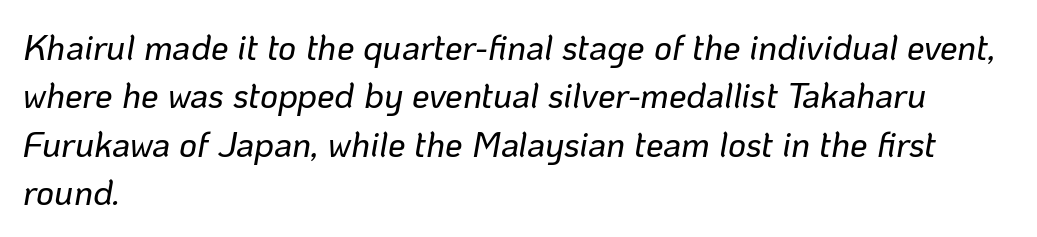
{"italic": "yes", "lean": "right", "slant_degrees": 10, "width": "normal", "stroke_contrast": "low", "x_height": "medium", "monospaced": "no", "underline": "no", "align": "left", "line_spacing": "normal", "line_spacing_ratio": 1.38, "letter_spacing": "normal", "letter_spacing_em": 0.0, "glyph_px": 35}
